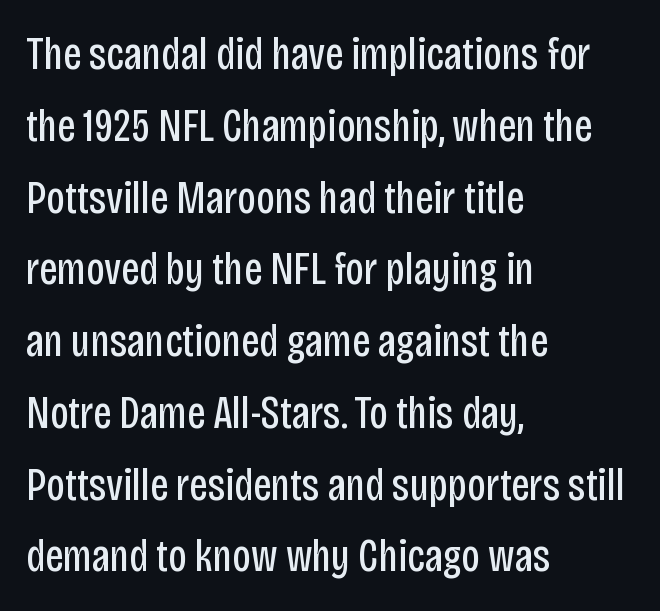
Q: Is the text bold? A: No.
Q: Is the text italic (slanted)? A: No, it is upright.
Q: Is the typeface a serif or a sans-serif typeface? A: Sans-serif.
Q: Is the text underlined? A: No.
Q: How is the paragraph aligned? A: Left-aligned.
Q: Is the spacing between letters normal or unusually wide? A: Normal.
Q: Is the spacing between lines tight, normal or loose? A: Normal.
Q: Width (condensed, normal, or wide)? A: Condensed.
Q: Stroke contrast? A: Low.
Q: x-height? A: Large.
Q: Monospaced? A: No.
